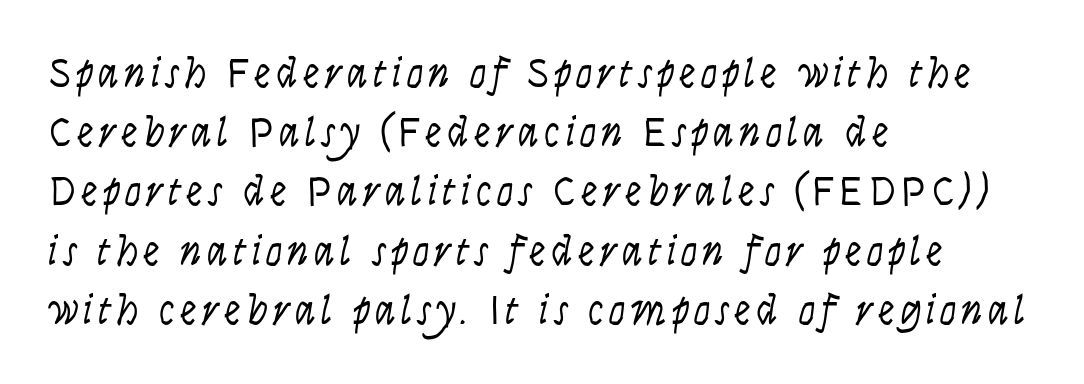
Q: Is the text bold? A: No.
Q: Is the text italic (slanted)? A: Yes, it leans right by about 9 degrees.
Q: Is the text underlined? A: No.
Q: How is the paragraph aligned? A: Left-aligned.
Q: Is the spacing between lines tight, normal or loose? A: Normal.
Q: Width (condensed, normal, or wide)? A: Condensed.
Q: Stroke contrast? A: Low.
Q: x-height? A: Large.
Q: Monospaced? A: No.
